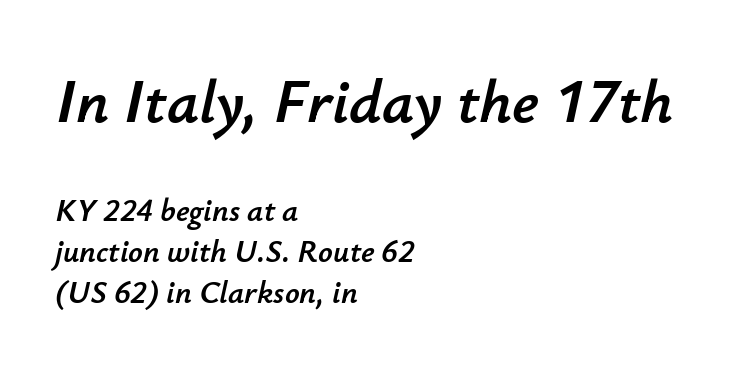
{"italic": "yes", "lean": "right", "slant_degrees": 12, "width": "normal", "stroke_contrast": "low", "x_height": "small", "monospaced": "no", "underline": "no", "align": "left", "line_spacing": "normal", "line_spacing_ratio": 1.29, "letter_spacing": "normal", "letter_spacing_em": 0.0, "larger_block": "first", "size_ratio": 1.97, "glyph_px": 63}
